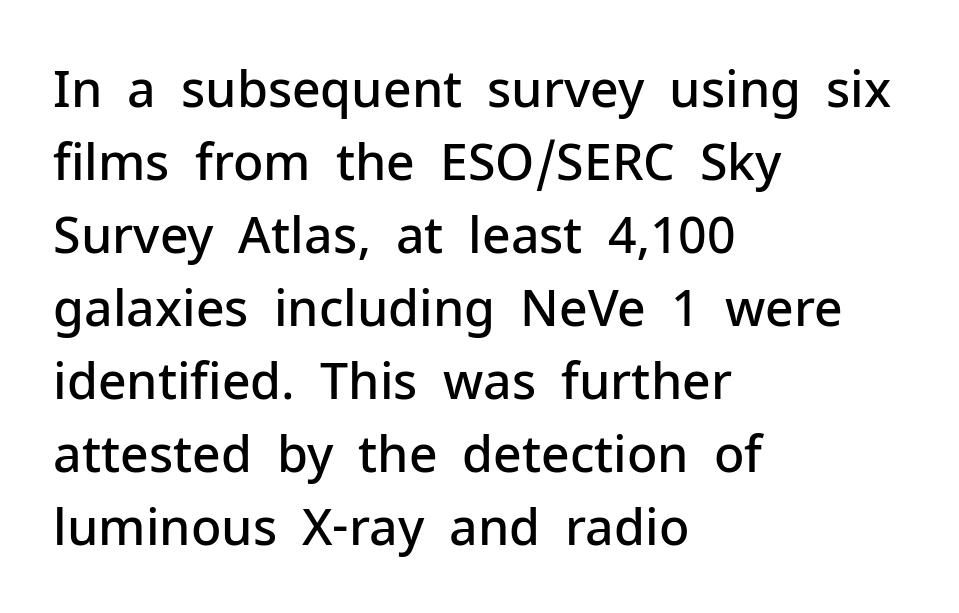
The font's upright variant was chosen for this text. Unlike a traditional serif, this face leaves its strokes unadorned. Reading down the block, your eye returns to a fixed left position each line. A semibold gives these letters moderate extra thickness, short of bold. The letters advance in unequal steps, a hallmark of proportional type. How are the letters spaced? Ordinarily, with no added tracking.
